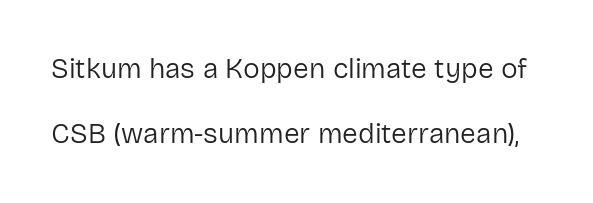
The image shows 28 px regular-weight sans-serif type, upright; set loose line spacing (2.33x), normal letter spacing, not underlined; low stroke contrast and a medium x-height.
